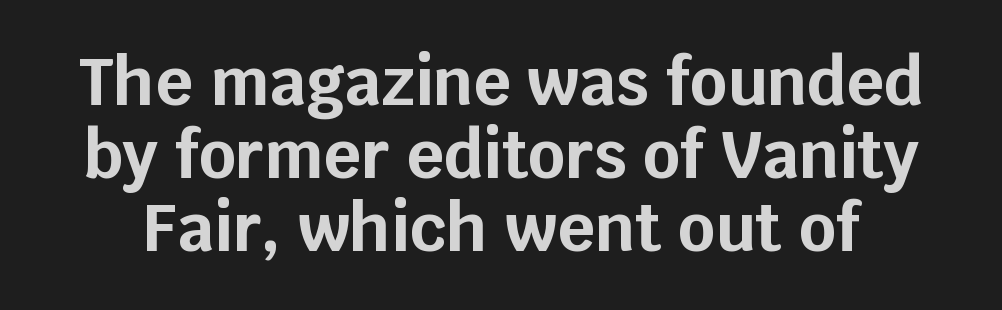
The image shows 65 px bold sans-serif type, upright; set tight line spacing (1.12x), normal letter spacing, not underlined; low stroke contrast and a large x-height.
